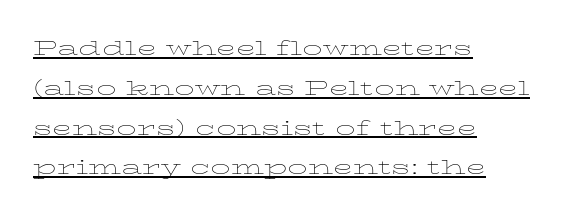
{"italic": "no", "bold": "no", "underline": "yes", "align": "left", "line_spacing": "normal", "line_spacing_ratio": 1.53, "letter_spacing": "normal", "letter_spacing_em": 0.0, "glyph_px": 26}
